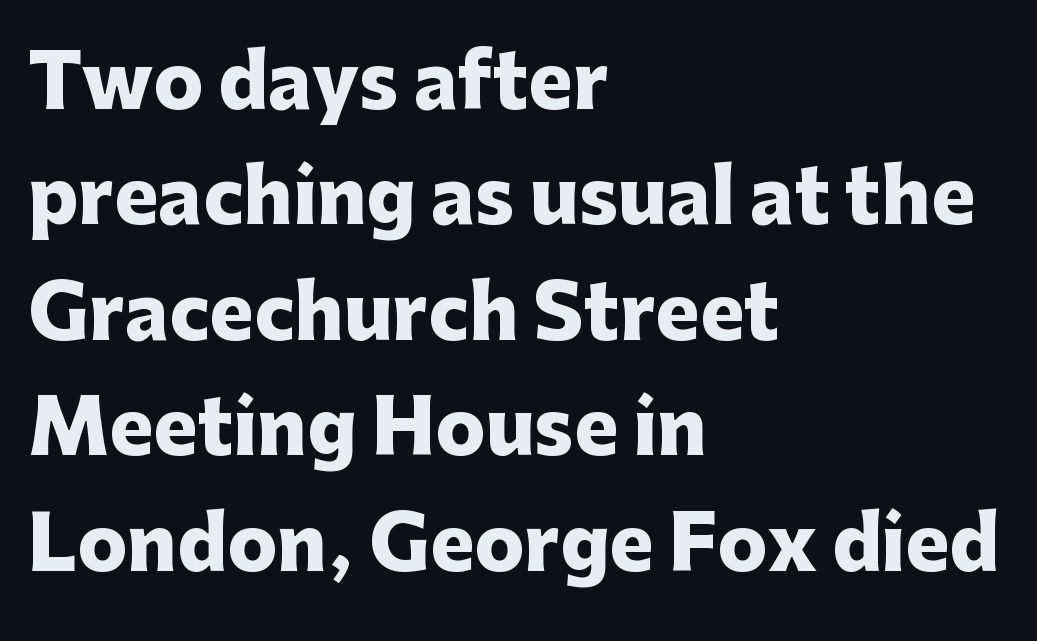
{"serif": "no", "italic": "no", "bold": "yes", "weight": "heavy", "width": "normal", "stroke_contrast": "low", "x_height": "medium", "monospaced": "no", "underline": "no", "align": "left", "line_spacing": "normal", "line_spacing_ratio": 1.56, "letter_spacing": "normal", "letter_spacing_em": 0.0, "glyph_px": 74}
